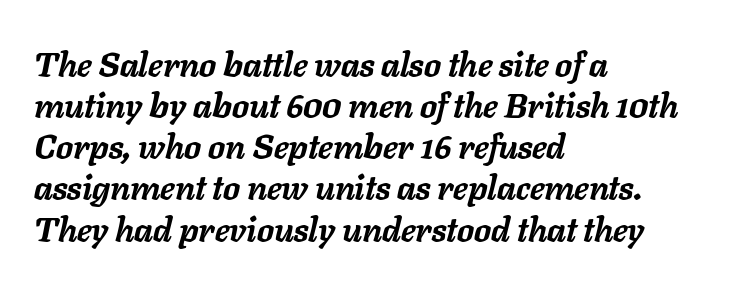
{"italic": "yes", "lean": "right", "slant_degrees": 11, "bold": "yes", "weight": "semibold", "width": "normal", "stroke_contrast": "low", "x_height": "medium", "monospaced": "no", "underline": "no", "align": "left", "line_spacing_ratio": 1.21, "letter_spacing": "normal", "letter_spacing_em": 0.0, "glyph_px": 34}
